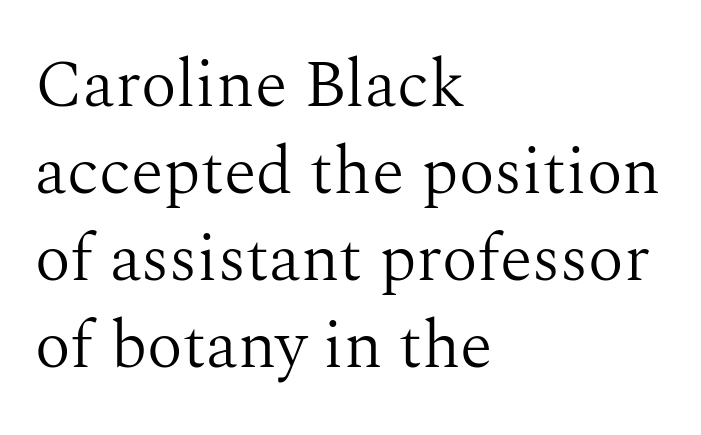
The image shows 67 px light serif type, upright; set left-aligned, normal line spacing (1.3x), normal letter spacing, not underlined; medium stroke contrast and a medium x-height.
